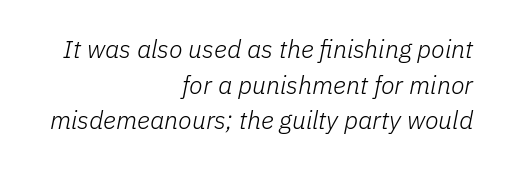
The image shows 25 px text type, italic (leaning right); set right-aligned, normal line spacing (1.43x), normal letter spacing, not underlined.
